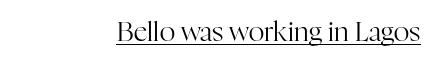
Q: Is the text bold? A: No.
Q: Is the text italic (slanted)? A: No, it is upright.
Q: Is the text underlined? A: Yes.
Q: Is the spacing between letters normal or unusually wide? A: Normal.
